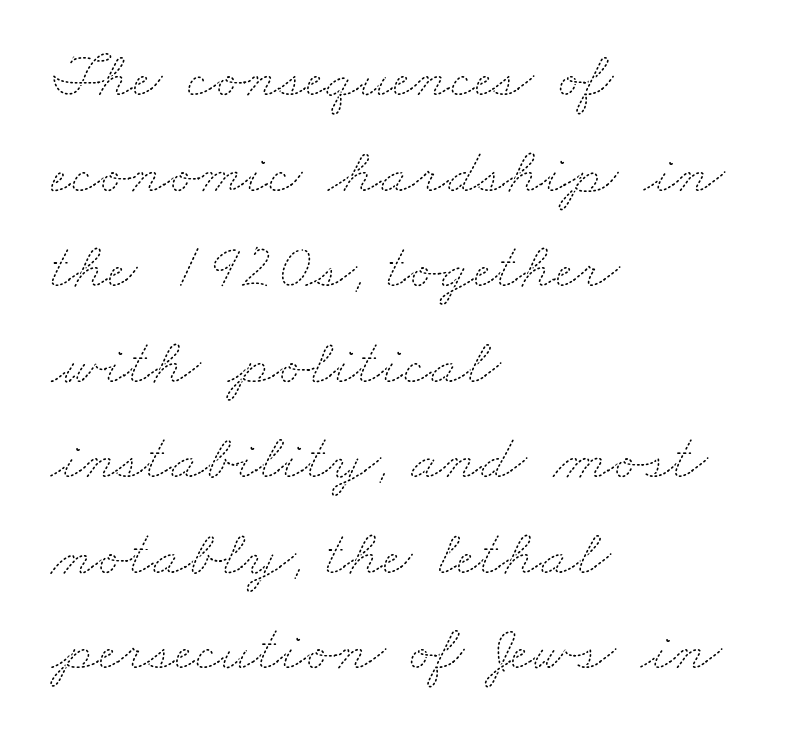
Varying glyph widths throughout — classic text-font behaviour. The compositor pushed each line to the left boundary. Is there much room between lines? A standard amount, neither cramped nor airy. Is the letter spacing exaggerated? No — it looks like the ordinary default. Stems here are at most as thick as an everyday book face.
